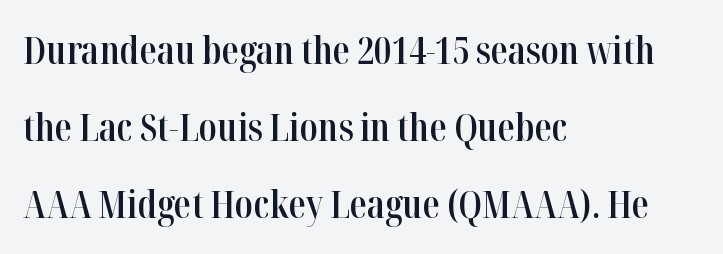
Q: Is the text bold? A: Semi-bold.
Q: Is the text italic (slanted)? A: No, it is upright.
Q: Is the typeface a serif or a sans-serif typeface? A: Serif.
Q: Is the text underlined? A: No.
Q: How is the paragraph aligned? A: Left-aligned.
Q: Is the spacing between letters normal or unusually wide? A: Normal.
Q: Is the spacing between lines tight, normal or loose? A: Loose.
Q: Width (condensed, normal, or wide)? A: Condensed.
Q: Stroke contrast? A: High.
Q: x-height? A: Medium.
Q: Monospaced? A: No.
